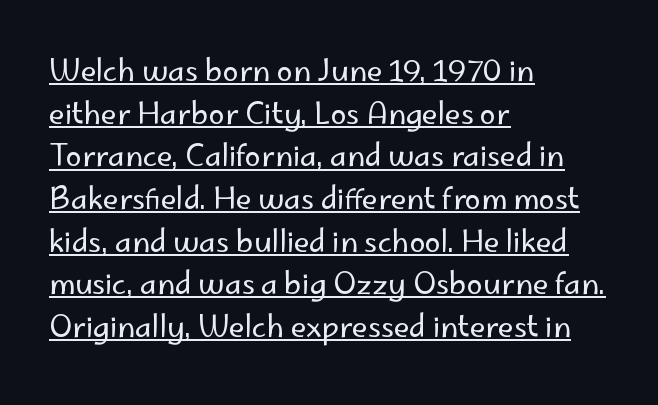
Q: Is the text bold? A: No.
Q: Is the text italic (slanted)? A: No, it is upright.
Q: Is the typeface a serif or a sans-serif typeface? A: Sans-serif.
Q: Is the text underlined? A: Yes.
Q: How is the paragraph aligned? A: Left-aligned.
Q: Is the spacing between letters normal or unusually wide? A: Normal.
Q: Is the spacing between lines tight, normal or loose? A: Normal.
Q: Width (condensed, normal, or wide)? A: Normal.
Q: Stroke contrast? A: Low.
Q: x-height? A: Small.
Q: Monospaced? A: No.
